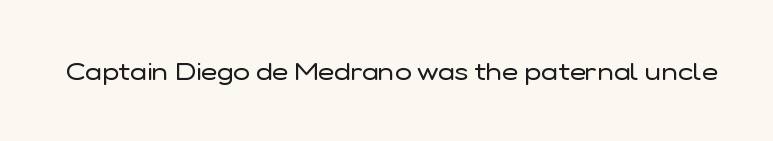
Q: Is the text bold? A: No.
Q: Is the text italic (slanted)? A: No, it is upright.
Q: Is the text underlined? A: No.
Q: Is the spacing between letters normal or unusually wide? A: Normal.
